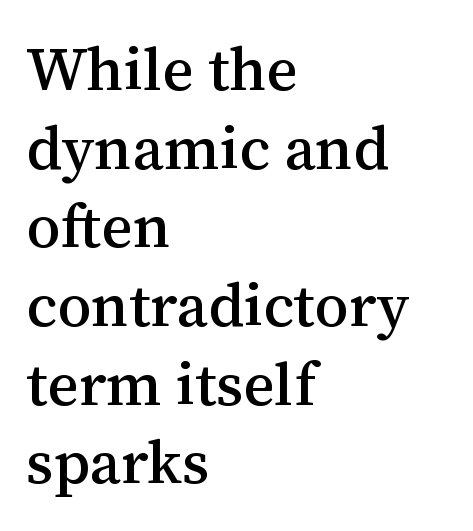
The image shows 61 px serif type, upright; set left-aligned, normal line spacing (1.29x), normal letter spacing, not underlined; medium stroke contrast and a medium x-height.
